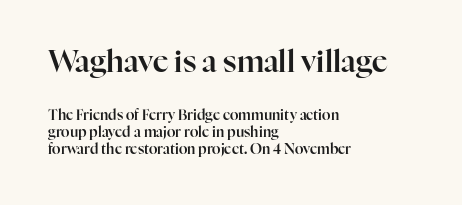
The image shows 30 px serif type, upright; set left-aligned, line spacing 1.2x, normal letter spacing, not underlined; the first (top) block is 2.14x larger; high stroke contrast and a medium x-height.
